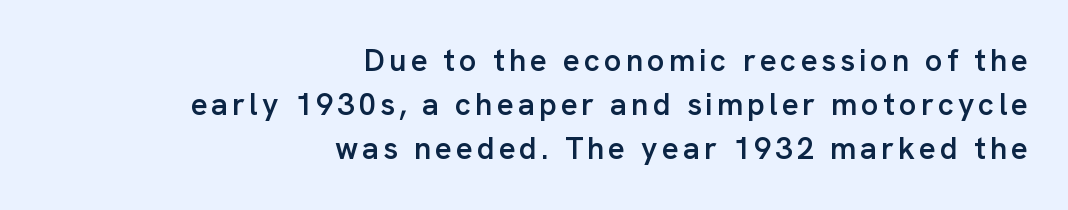
The image shows 31 px semibold sans-serif type, upright; set right-aligned, normal line spacing (1.42x), not underlined; low stroke contrast and a medium x-height.
